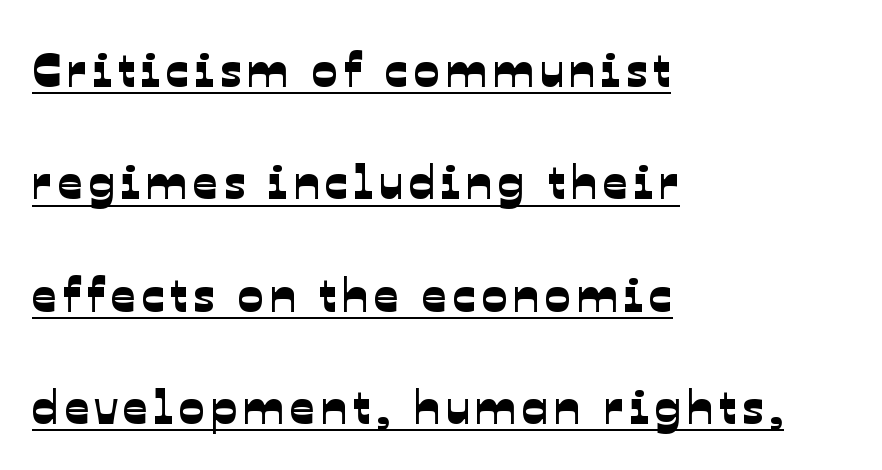
Q: Is the typeface a serif or a sans-serif typeface? A: Sans-serif.
Q: Is the text underlined? A: Yes.
Q: How is the paragraph aligned? A: Left-aligned.
Q: Is the spacing between lines tight, normal or loose? A: Loose.
Q: Width (condensed, normal, or wide)? A: Normal.
Q: Stroke contrast? A: Low.
Q: x-height? A: Medium.
Q: Monospaced? A: No.
